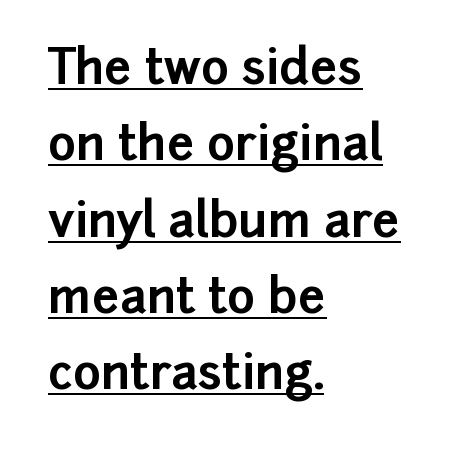
{"serif": "no", "italic": "no", "bold": "yes", "weight": "bold", "width": "normal", "stroke_contrast": "low", "x_height": "medium", "monospaced": "no", "underline": "yes", "align": "left", "line_spacing": "normal", "line_spacing_ratio": 1.59, "letter_spacing": "normal", "letter_spacing_em": 0.0, "glyph_px": 48}
